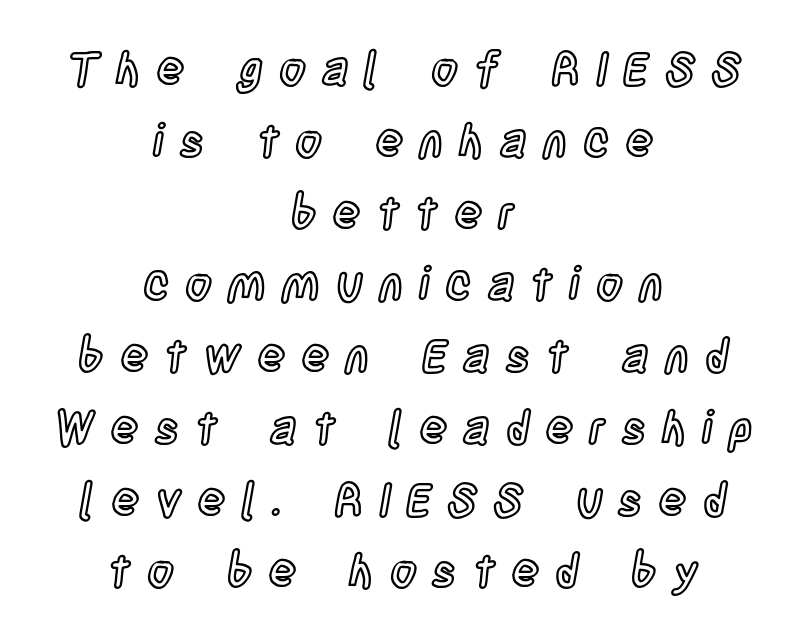
Baseline-to-baseline distance is the conventional proportion of letter height. Descenders hang freely into open space. Characters follow at a spacing far wider than the type designer built in. Typeset on center — no edge is straight.
